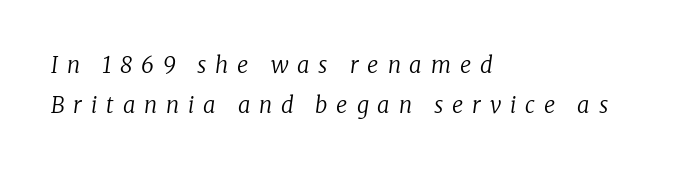
Q: Is the text bold? A: No.
Q: Is the text italic (slanted)? A: Yes, it leans right by about 8 degrees.
Q: Is the text underlined? A: No.
Q: How is the paragraph aligned? A: Left-aligned.
Q: Is the spacing between letters normal or unusually wide? A: Unusually wide.
